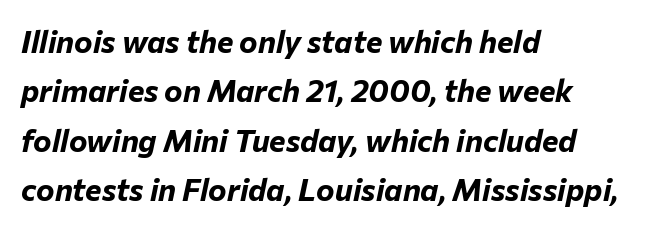
Q: Is the text bold? A: Yes.
Q: Is the text italic (slanted)? A: Yes, it leans right by about 12 degrees.
Q: Is the text underlined? A: No.
Q: How is the paragraph aligned? A: Left-aligned.
Q: Is the spacing between letters normal or unusually wide? A: Normal.
Q: Is the spacing between lines tight, normal or loose? A: Normal.
Q: Width (condensed, normal, or wide)? A: Normal.
Q: Stroke contrast? A: Low.
Q: x-height? A: Medium.
Q: Monospaced? A: No.
